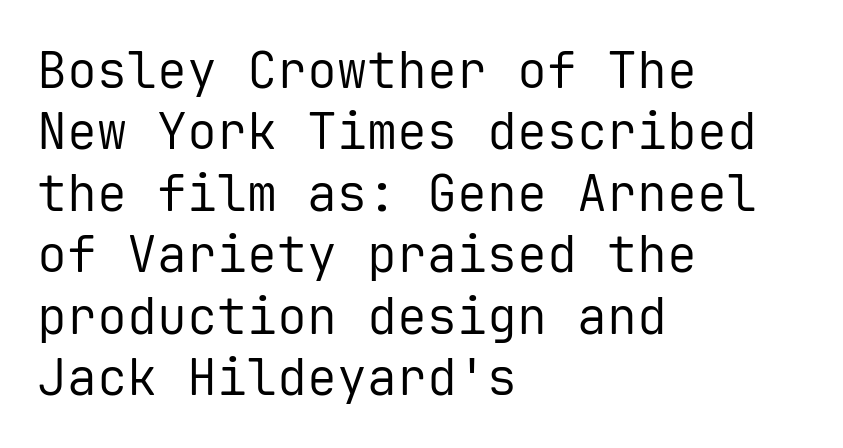
The image shows 50 px regular-weight sans-serif type, upright, monospaced; set left-aligned, line spacing 1.23x, normal letter spacing, not underlined; low stroke contrast and a medium x-height.
